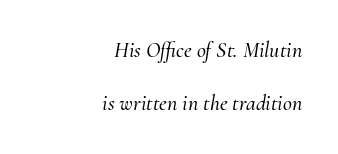
The text block is weighted toward the right margin, trailing off unevenly leftward. The space between consecutive lines is lavish. You can tell it's italic because the verticals aren't actually vertical. Descenders are the only things crossing below the line.
